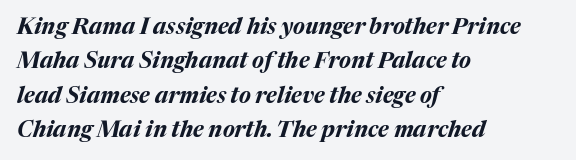
Emphasis-style slanted type is in use. In CSS terms this would be text-align: left. Horizontal bands of white between lines are of average thickness. A clean baseline with only descenders dipping below it. Tracking here is standard; glyphs follow each other at the usual distance.
